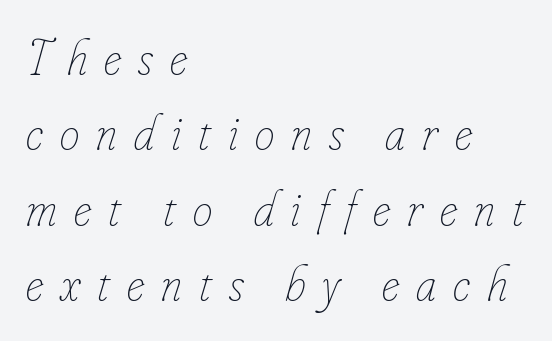
No heavy texture on the line: the type isn't bold. The glyphs are unaccompanied by any horizontal stroke below them. Note the varied advance widths — an 'i' is clearly narrower than an 'm'. Is the type slanted? Yes — the strokes lean at a clear angle.
